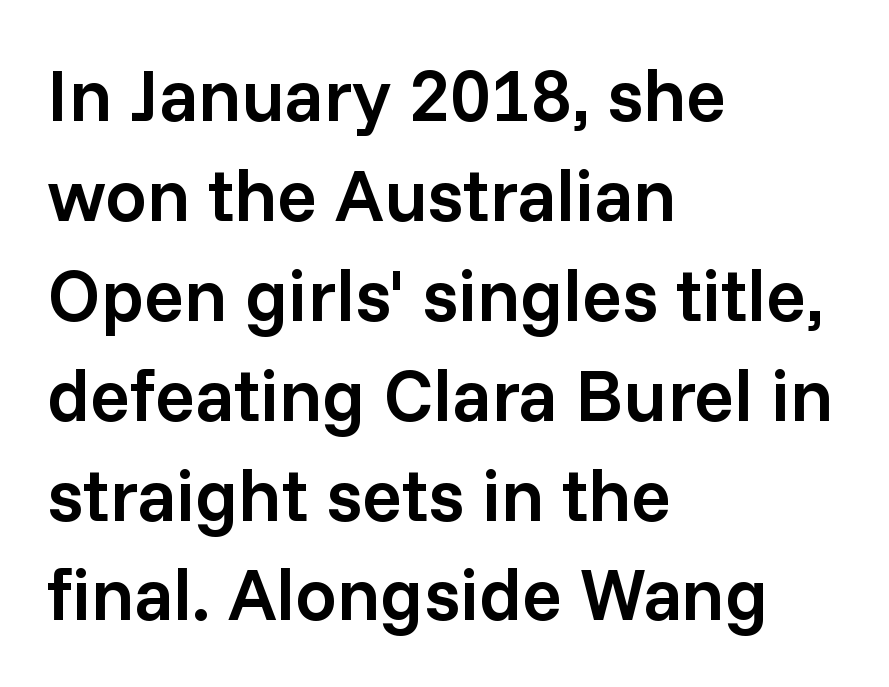
Q: Is the text bold? A: Semi-bold.
Q: Is the text italic (slanted)? A: No, it is upright.
Q: Is the typeface a serif or a sans-serif typeface? A: Sans-serif.
Q: Is the text underlined? A: No.
Q: How is the paragraph aligned? A: Left-aligned.
Q: Is the spacing between letters normal or unusually wide? A: Normal.
Q: Is the spacing between lines tight, normal or loose? A: Normal.
Q: Width (condensed, normal, or wide)? A: Normal.
Q: Stroke contrast? A: Low.
Q: x-height? A: Medium.
Q: Monospaced? A: No.
